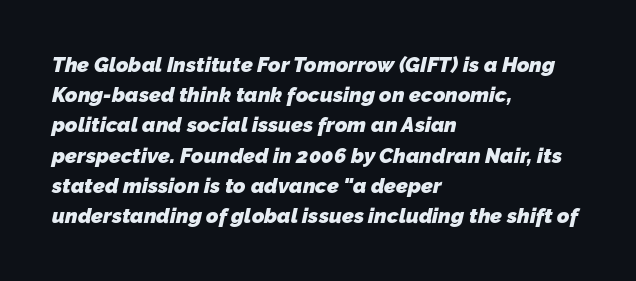
{"bold": "yes", "underline": "no", "align": "left", "line_spacing": "normal", "line_spacing_ratio": 1.44, "letter_spacing": "normal", "letter_spacing_em": 0.0, "glyph_px": 21}
